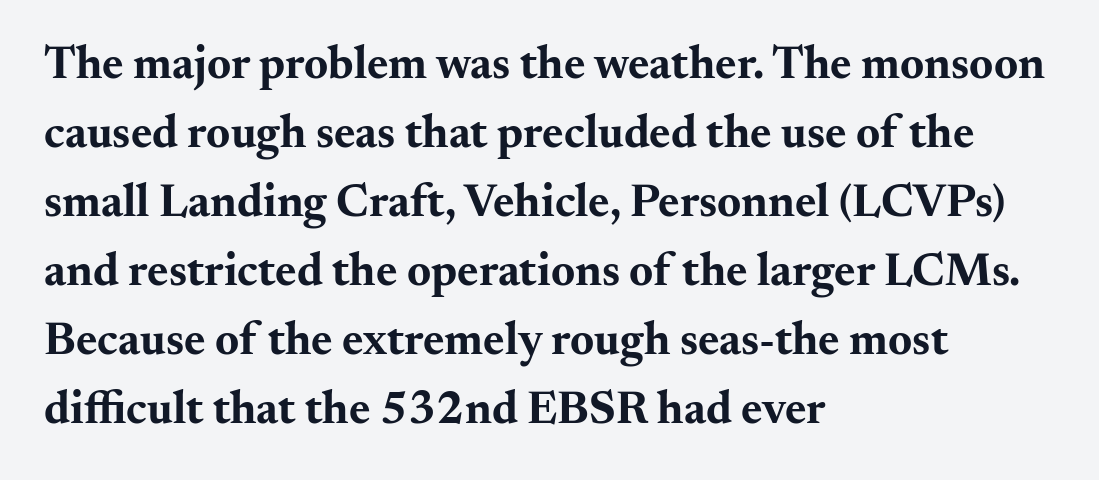
The image shows 46 px bold, wide serif type, upright; set left-aligned, normal line spacing (1.5x), normal letter spacing, not underlined; medium stroke contrast and a small x-height.
